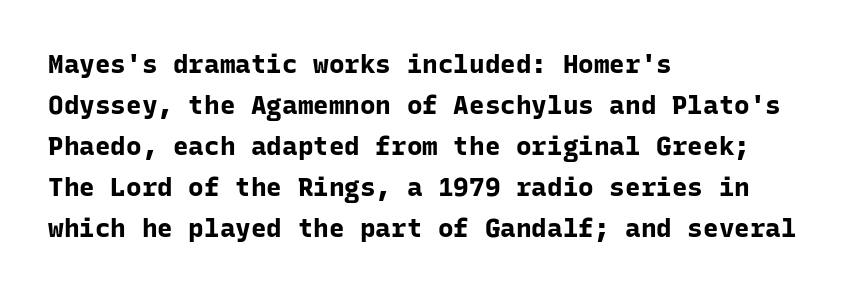
Standard letterfit; no display-style spreading of the glyphs. Compared with typical paragraphs, the rows here are spaced about the same. A bare baseline throughout the passage. Every stem runs plumb, perpendicular to the baseline. The typesetter chose a ragged-right arrangement here. The font is running at its bold setting.
